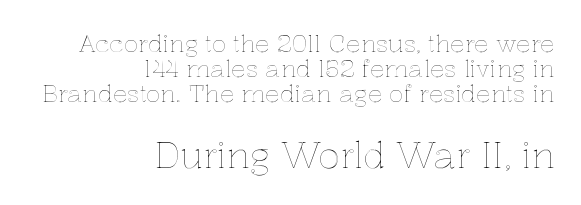
The image shows 36 px text type, upright; set right-aligned, tight line spacing (1.04x), normal letter spacing, not underlined; the second (bottom) block is 1.5x larger; a medium x-height.
